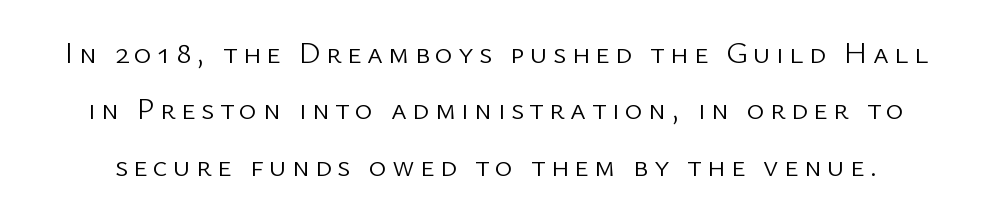
The image shows 30 px light sans-serif type, upright; set line spacing 1.88x, not underlined; low stroke contrast and a medium x-height.
